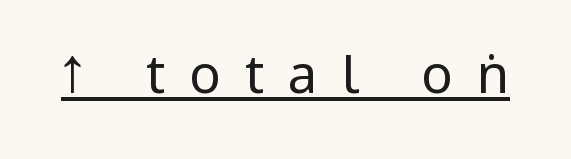
Is the letter spacing exaggerated? Yes — the characters are pushed far apart. Characters remain perfectly vertical along every line. Nothing heavy about these letters — not bold at all. The face used here appears with an underline applied. Letterform terminals end flat and unadorned throughout the passage.
